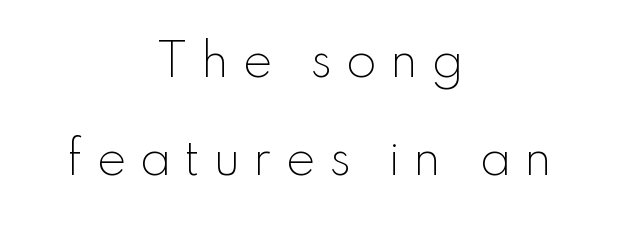
Q: Is the text bold? A: No.
Q: Is the text italic (slanted)? A: No, it is upright.
Q: Is the typeface a serif or a sans-serif typeface? A: Sans-serif.
Q: Is the text underlined? A: No.
Q: How is the paragraph aligned? A: Centered.
Q: Is the spacing between letters normal or unusually wide? A: Unusually wide.
Q: Is the spacing between lines tight, normal or loose? A: Loose.
Q: Width (condensed, normal, or wide)? A: Normal.
Q: Stroke contrast? A: Low.
Q: x-height? A: Small.
Q: Monospaced? A: No.
